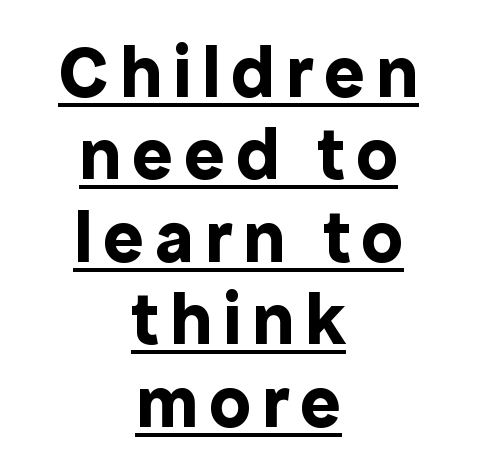
The image shows 75 px bold sans-serif type, upright; set centered, tight line spacing (1.1x), underlined; a medium x-height.
